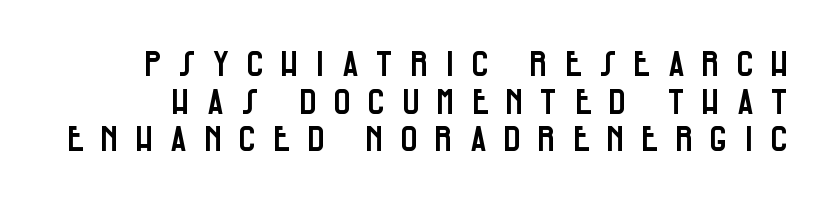
{"serif": "no", "italic": "no", "width": "condensed", "stroke_contrast": "low", "x_height": "large", "monospaced": "no", "underline": "no", "line_spacing": "tight", "line_spacing_ratio": 1.11, "letter_spacing": "wide", "letter_spacing_em": 0.45, "glyph_px": 34}
